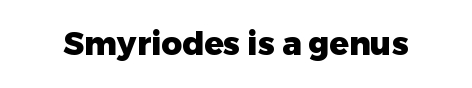
Every character sits straight up, as roman type does. Compared with typical body copy, the letter spacing here is the same. Lines of text with bare space underneath. What kind of face is this? One without serifs — a sans. Note the varied advance widths — an 'i' is clearly narrower than an 'm'.
